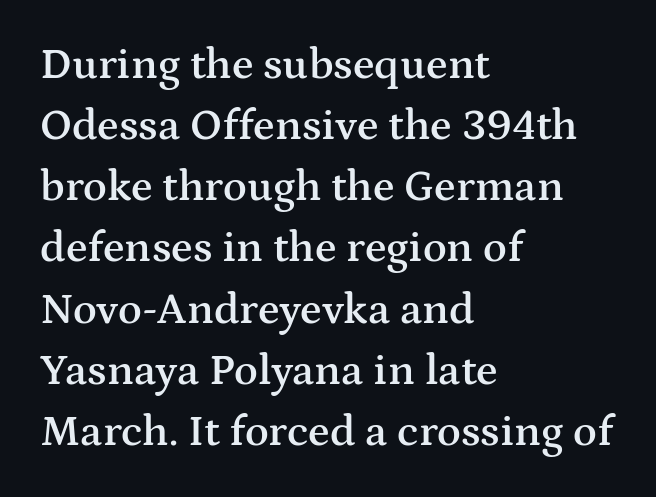
The image shows 44 px semibold, wide serif type, upright; set left-aligned, normal line spacing (1.39x), normal letter spacing, not underlined; medium stroke contrast and a medium x-height.
